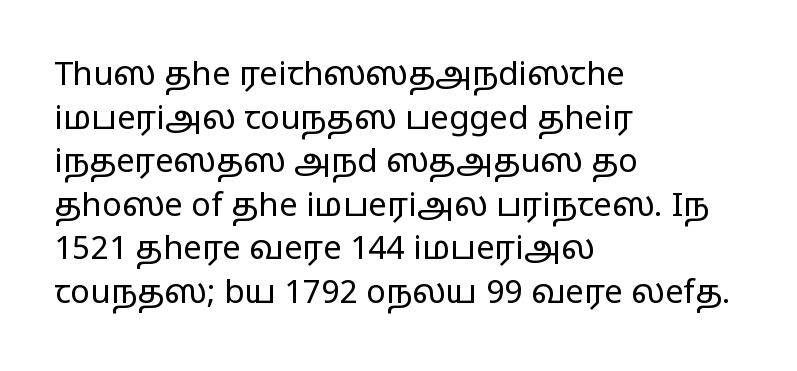
{"serif": "no", "italic": "no", "bold": "no", "weight": "regular", "width": "wide", "stroke_contrast": "low", "x_height": "medium", "monospaced": "no", "underline": "no", "align": "left", "line_spacing": "normal", "line_spacing_ratio": 1.32, "letter_spacing": "normal", "letter_spacing_em": 0.0, "glyph_px": 33}
